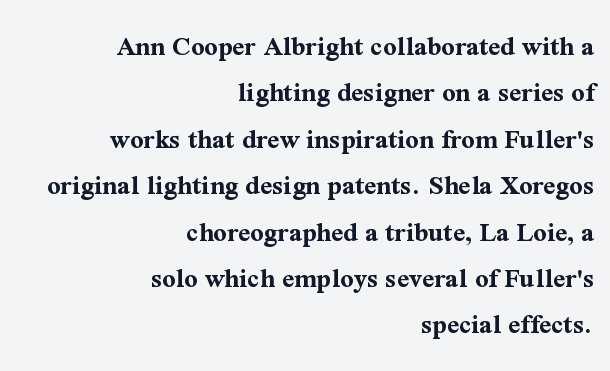
Q: Is the text bold? A: Yes.
Q: Is the text italic (slanted)? A: No, it is upright.
Q: Is the typeface a serif or a sans-serif typeface? A: Serif.
Q: Is the text underlined? A: No.
Q: How is the paragraph aligned? A: Right-aligned.
Q: Is the spacing between letters normal or unusually wide? A: Normal.
Q: Is the spacing between lines tight, normal or loose? A: Normal.
Q: Width (condensed, normal, or wide)? A: Normal.
Q: Stroke contrast? A: Medium.
Q: x-height? A: Medium.
Q: Monospaced? A: No.
